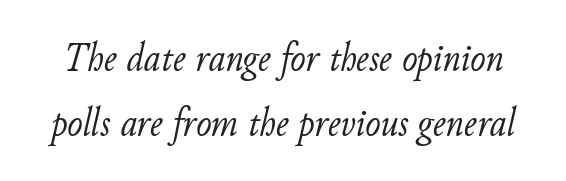
Looking at the ascenders, they clearly lean. The vertical gap from one line to the next is medium. No extra ink here — the face is not bold. Each row of text sits above clean, open space. The face used here is rendered with its standard letterfit.
